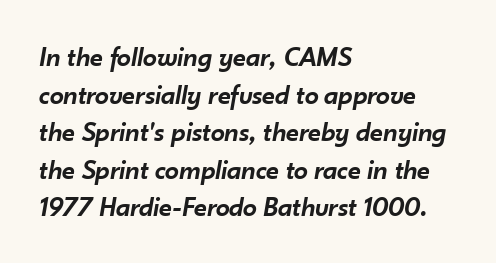
The image shows 28 px semibold type, italic (leaning right); set left-aligned, normal line spacing (1.34x), normal letter spacing, not underlined; low stroke contrast and a small x-height.
